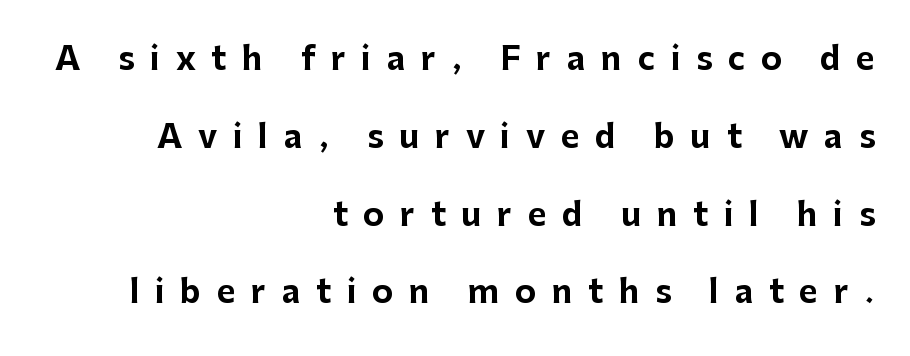
This is heavy type, rendered in bold. The setting favours the right margin, as signatures and pull-quotes sometimes do. The foot of each line stays bare and open. Letter spacing: wide. The line-height multiplier appears high, well above default.
